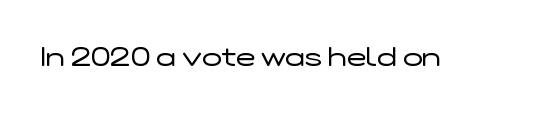
A roman cut, with each character standing at attention. Decoration check: the copy has no underline. The gaps between neighbouring characters are ordinary and unremarkable. Bold? No — there's no thickening of the strokes.
